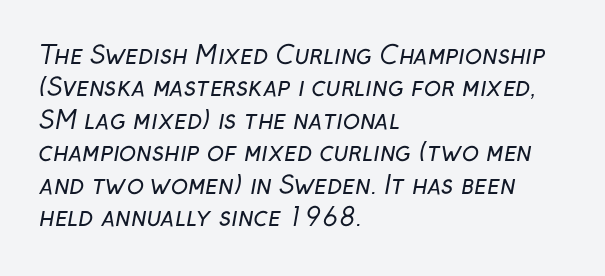
The typeface has the unassuming heft of standard copy or less. The passage shown stacks its lines at a standard gap. Anything drawn beneath the words? Only blank space. Students, note that the glyphs here touch the page at normal intervals. The paragraph shown leans on its left margin.
